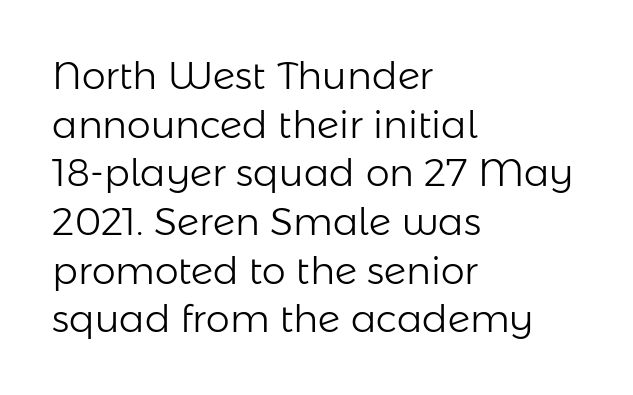
The image shows 38 px light sans-serif type, upright; set left-aligned, normal line spacing (1.28x), normal letter spacing, not underlined; low stroke contrast and a medium x-height.
